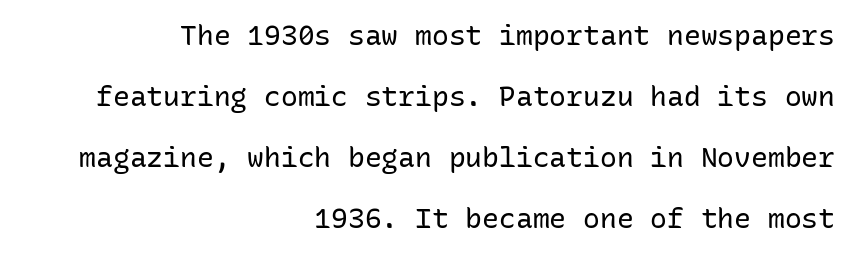
{"serif": "no", "italic": "no", "bold": "no", "weight": "regular", "width": "normal", "stroke_contrast": "low", "x_height": "medium", "monospaced": "yes", "underline": "no", "align": "right", "line_spacing": "loose", "line_spacing_ratio": 2.18, "letter_spacing": "normal", "letter_spacing_em": 0.0, "glyph_px": 28}
